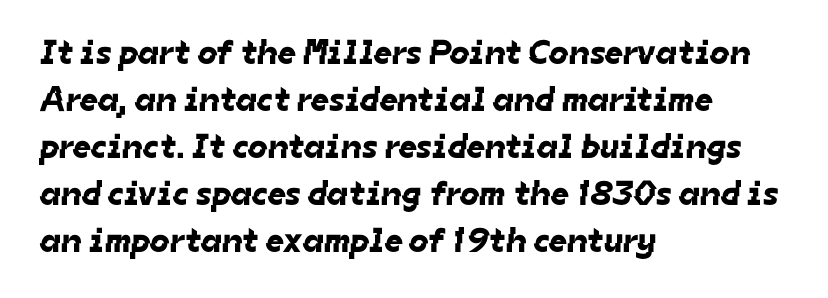
{"serif": "no", "width": "normal", "stroke_contrast": "low", "x_height": "medium", "monospaced": "no", "underline": "no", "align": "left", "line_spacing": "normal", "line_spacing_ratio": 1.34, "letter_spacing": "normal", "letter_spacing_em": 0.0, "glyph_px": 35}
